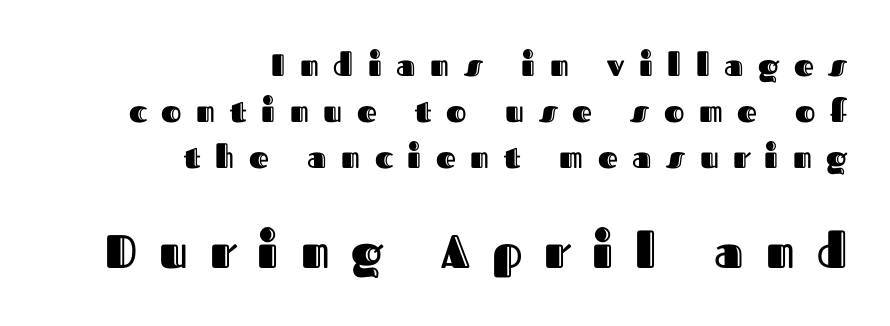
The image shows 47 px text type, upright; set right-aligned, normal line spacing (1.49x), unusually wide letter spacing (+0.47 em), not underlined; the second (bottom) block is 1.52x larger; a medium x-height.
